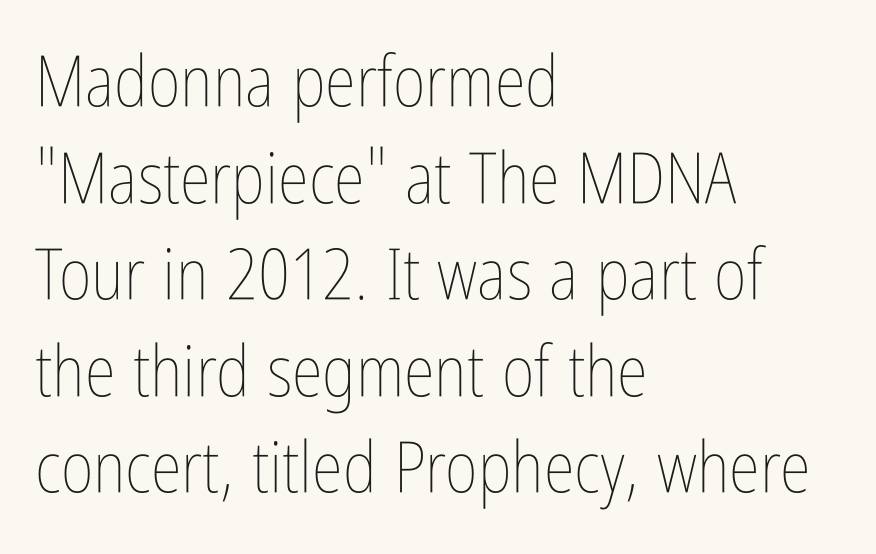
{"italic": "no", "bold": "no", "weight": "thin", "width": "condensed", "stroke_contrast": "low", "x_height": "medium", "monospaced": "no", "underline": "no", "align": "left", "line_spacing": "normal", "line_spacing_ratio": 1.36, "letter_spacing": "normal", "letter_spacing_em": 0.0, "glyph_px": 71}
